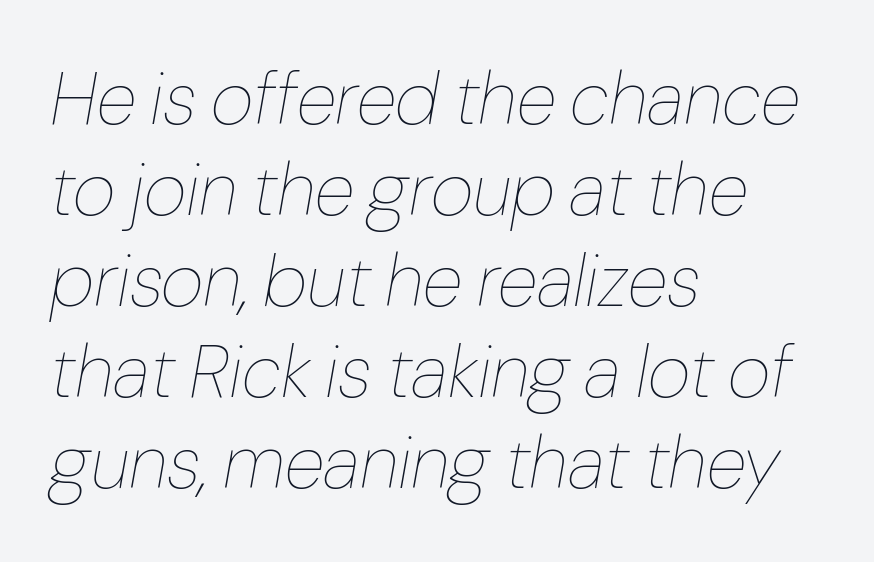
Q: Is the text bold? A: No.
Q: Is the text italic (slanted)? A: Yes, it leans right by about 10 degrees.
Q: Is the text underlined? A: No.
Q: How is the paragraph aligned? A: Left-aligned.
Q: Is the spacing between letters normal or unusually wide? A: Normal.
Q: Width (condensed, normal, or wide)? A: Normal.
Q: Stroke contrast? A: Low.
Q: x-height? A: Medium.
Q: Monospaced? A: No.
